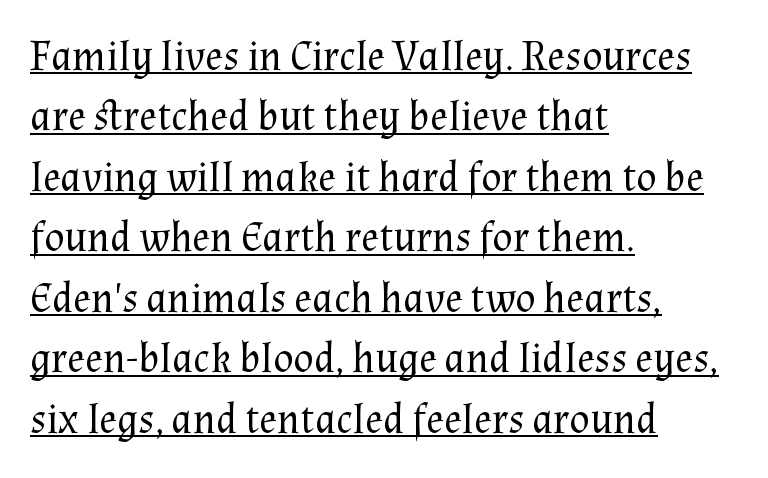
Q: Is the text bold? A: No.
Q: Is the text italic (slanted)? A: No, it is upright.
Q: Is the text underlined? A: Yes.
Q: How is the paragraph aligned? A: Left-aligned.
Q: Is the spacing between letters normal or unusually wide? A: Normal.
Q: Is the spacing between lines tight, normal or loose? A: Normal.
Q: Width (condensed, normal, or wide)? A: Normal.
Q: Stroke contrast? A: Medium.
Q: x-height? A: Medium.
Q: Monospaced? A: No.
